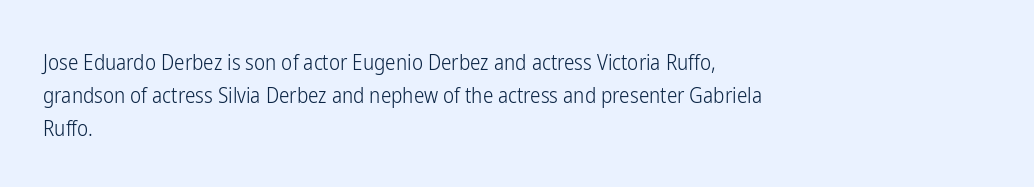
No italicization has been applied; the sample stays upright. This rendering features lettering with no underline. Summary of weight: not heavy and not bold. The typesetter chose a ragged-right arrangement here. The vertical gap from one line to the next is medium.
